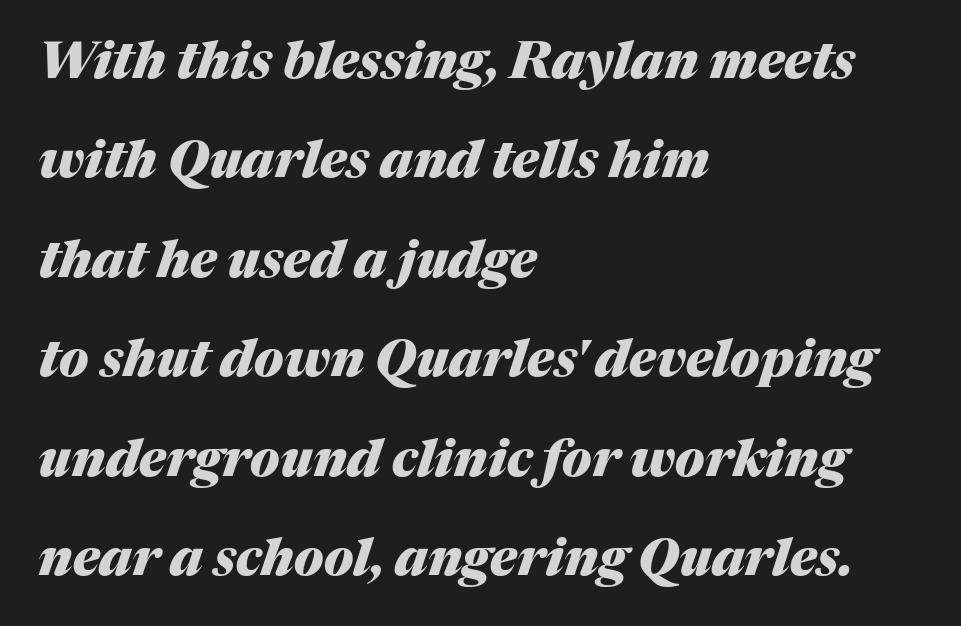
{"italic": "yes", "lean": "right", "slant_degrees": 17, "bold": "yes", "weight": "heavy", "width": "normal", "stroke_contrast": "medium", "x_height": "medium", "monospaced": "no", "underline": "no", "align": "left", "line_spacing": "loose", "line_spacing_ratio": 1.95, "letter_spacing": "normal", "letter_spacing_em": 0.0, "glyph_px": 51}
